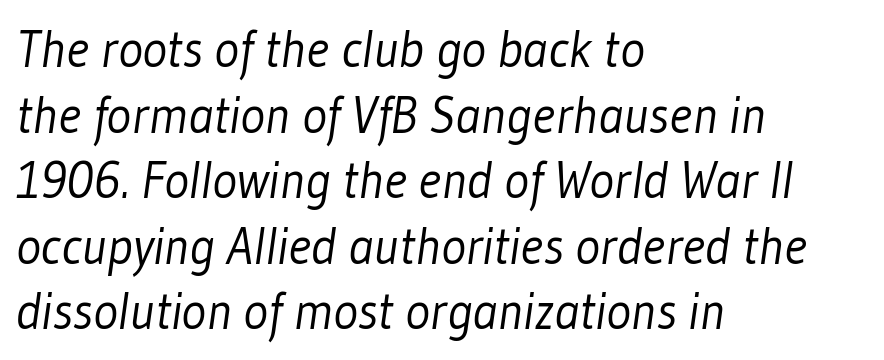
Q: Is the text bold? A: No.
Q: Is the typeface a serif or a sans-serif typeface? A: Sans-serif.
Q: Is the text underlined? A: No.
Q: How is the paragraph aligned? A: Left-aligned.
Q: Is the spacing between letters normal or unusually wide? A: Normal.
Q: Is the spacing between lines tight, normal or loose? A: Normal.
Q: Width (condensed, normal, or wide)? A: Condensed.
Q: Stroke contrast? A: Low.
Q: x-height? A: Medium.
Q: Monospaced? A: No.
